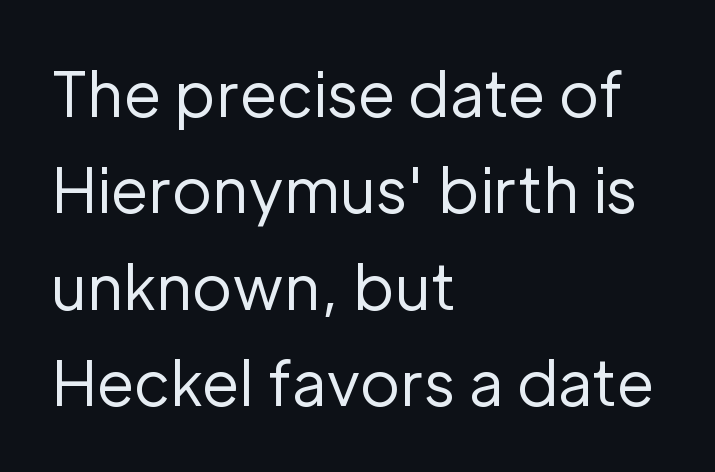
Q: Is the text bold? A: No.
Q: Is the text italic (slanted)? A: No, it is upright.
Q: Is the typeface a serif or a sans-serif typeface? A: Sans-serif.
Q: Is the text underlined? A: No.
Q: How is the paragraph aligned? A: Left-aligned.
Q: Is the spacing between letters normal or unusually wide? A: Normal.
Q: Is the spacing between lines tight, normal or loose? A: Normal.
Q: Width (condensed, normal, or wide)? A: Normal.
Q: Stroke contrast? A: Low.
Q: x-height? A: Medium.
Q: Monospaced? A: No.
